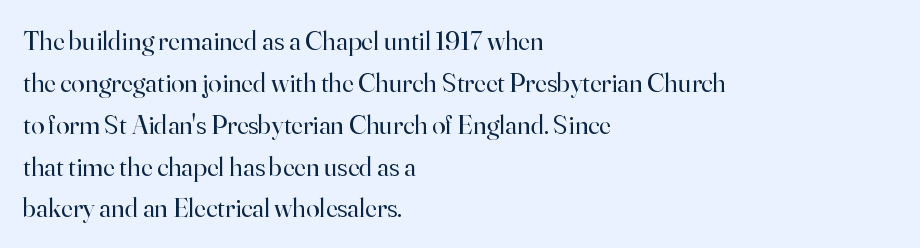
{"italic": "no", "bold": "no", "underline": "no", "align": "left", "line_spacing": "normal", "line_spacing_ratio": 1.55, "letter_spacing": "normal", "letter_spacing_em": 0.0, "glyph_px": 27}
